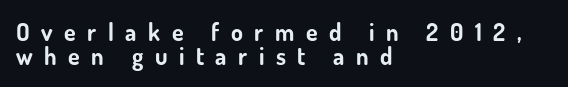
The image shows 24 px bold type, upright; set left-aligned, tight line spacing (0.98x), unusually wide letter spacing (+0.48 em), not underlined.
